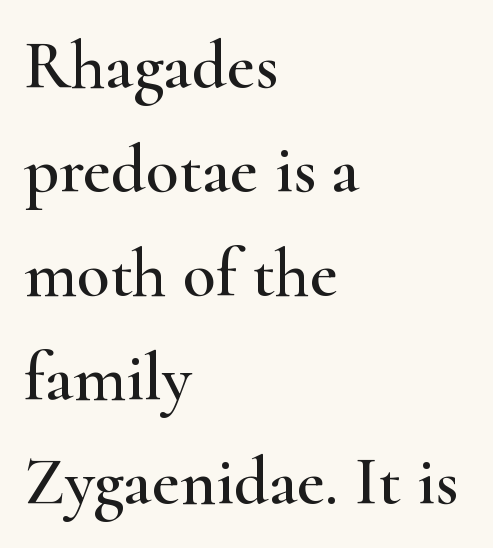
The image shows 68 px wide serif type, upright; set left-aligned, normal line spacing (1.53x), normal letter spacing, not underlined; high stroke contrast and a small x-height.
